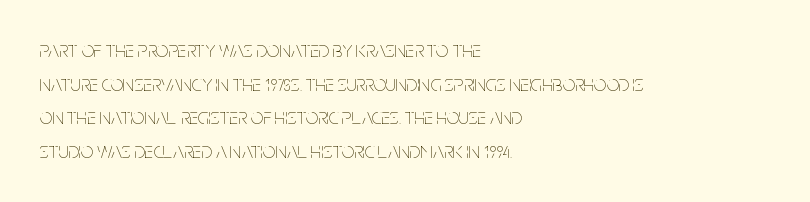
Unbolded letterforms with no extra heft. The letterforms sit shoulder to shoulder at normal distance. Line spacing here is normal. Glance below the letters and you will spot only blank space. Visually the block forms a straight wall on the left and a jagged coastline on the right.
